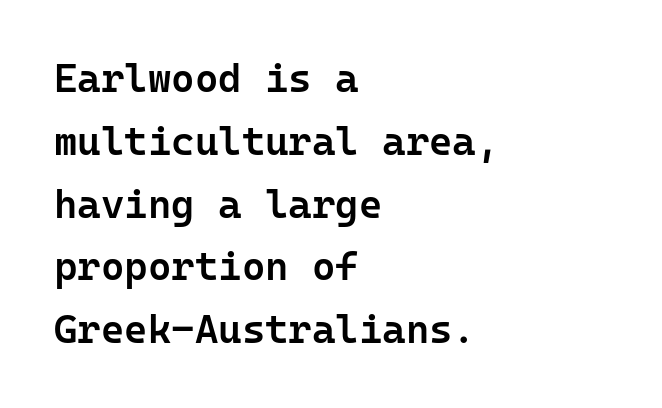
Spacing verdict: monospaced, one width for all characters. Horizontal alignment here is leftward, the default for most running prose. A normal amount of white space separates one row of letters from the next. This is the regular roman posture of the typeface.
